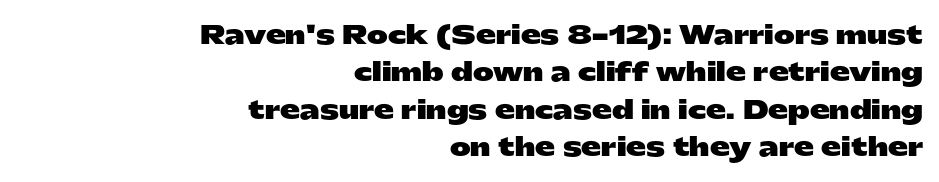
{"italic": "no", "bold": "yes", "underline": "no", "align": "right", "line_spacing": "normal", "line_spacing_ratio": 1.5, "letter_spacing": "normal", "letter_spacing_em": 0.0, "glyph_px": 25}
